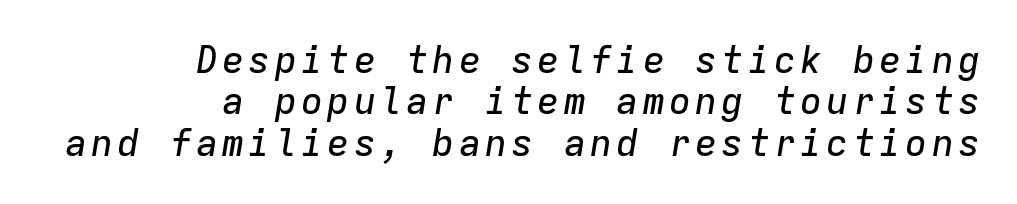
Q: Is the text italic (slanted)? A: Yes, it leans right by about 9 degrees.
Q: Is the text underlined? A: No.
Q: How is the paragraph aligned? A: Right-aligned.
Q: Is the spacing between lines tight, normal or loose? A: Tight.
Q: Width (condensed, normal, or wide)? A: Normal.
Q: Stroke contrast? A: Low.
Q: x-height? A: Medium.
Q: Monospaced? A: Yes.
